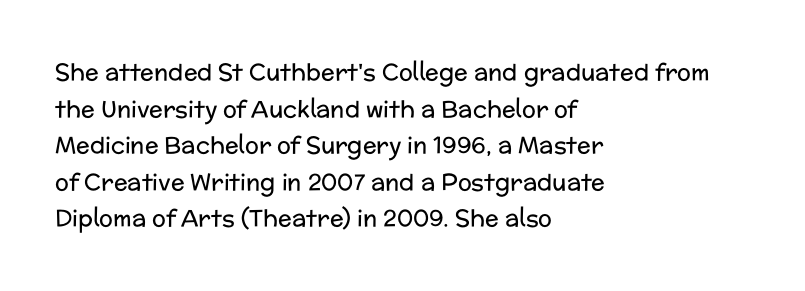
Q: Is the text bold? A: No.
Q: Is the text italic (slanted)? A: No, it is upright.
Q: Is the text underlined? A: No.
Q: How is the paragraph aligned? A: Left-aligned.
Q: Is the spacing between letters normal or unusually wide? A: Normal.
Q: Is the spacing between lines tight, normal or loose? A: Normal.
